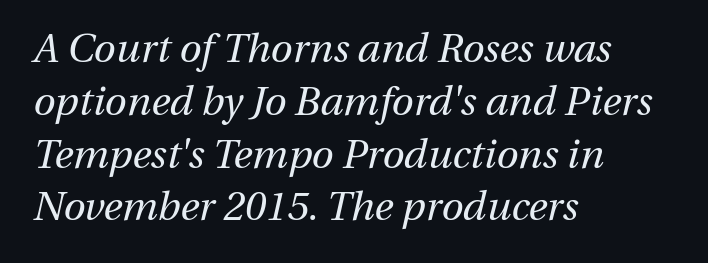
Q: Is the text bold? A: No.
Q: Is the text italic (slanted)? A: Yes, it leans right by about 13 degrees.
Q: Is the text underlined? A: No.
Q: How is the paragraph aligned? A: Left-aligned.
Q: Is the spacing between letters normal or unusually wide? A: Normal.
Q: Is the spacing between lines tight, normal or loose? A: Normal.
Q: Width (condensed, normal, or wide)? A: Normal.
Q: Stroke contrast? A: Medium.
Q: x-height? A: Medium.
Q: Monospaced? A: No.
